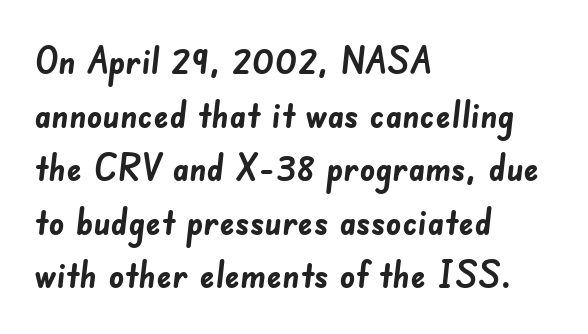
{"serif": "no", "bold": "yes", "weight": "semibold", "width": "normal", "stroke_contrast": "low", "x_height": "small", "monospaced": "no", "underline": "no", "align": "left", "line_spacing": "normal", "line_spacing_ratio": 1.41, "letter_spacing": "normal", "letter_spacing_em": 0.0, "glyph_px": 38}
